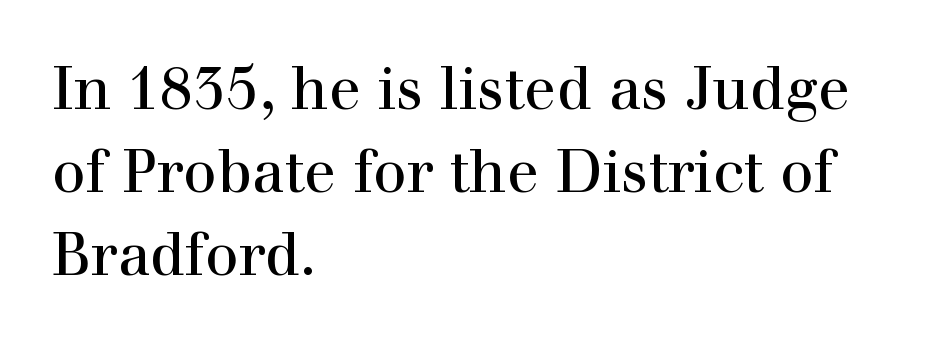
Note the varied advance widths — an 'i' is clearly narrower than an 'm'. It's the straight-up-and-down kind of type. Serif or sans? Serif — the stroke terminals have little feet. These lines sit exactly where default settings would place them. Plain, unruled lines of type. The horizontal fit of the characters is conventional and even.
